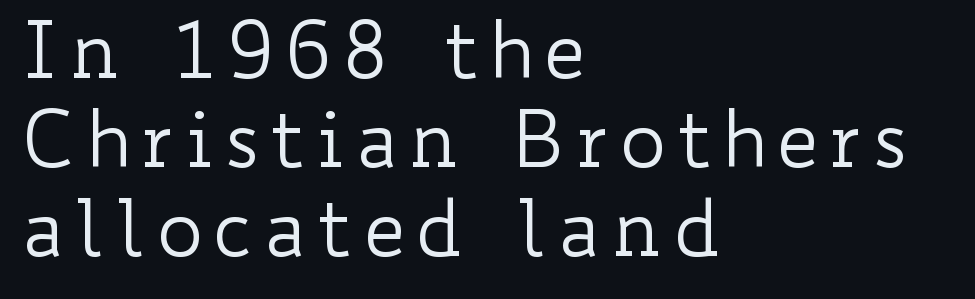
Nobody drew a line under any word here. Stem width sits at or under what a default text font uses. Typeset ragged right — the left edge is the straight one. The rendering uses natural spacing where letterforms have individual widths.
